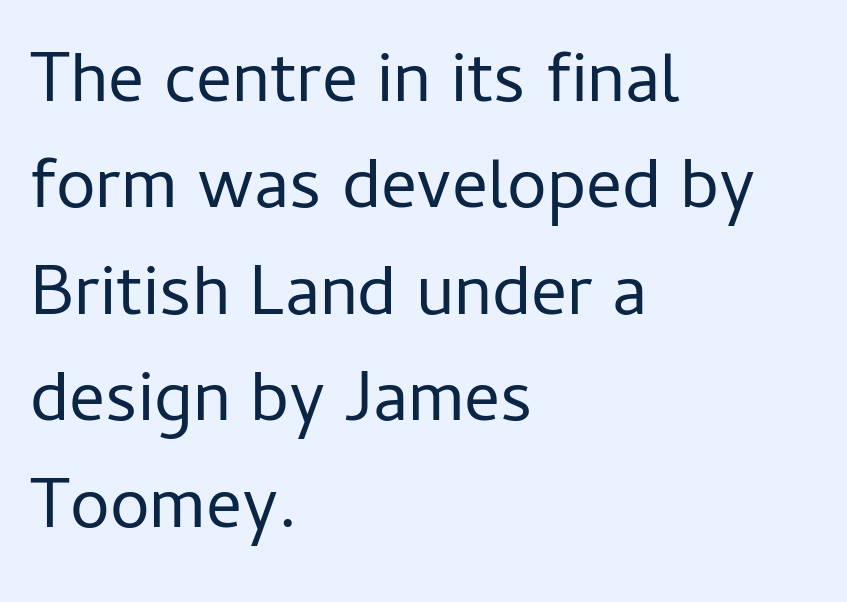
Q: Is the text bold? A: No.
Q: Is the text italic (slanted)? A: No, it is upright.
Q: Is the typeface a serif or a sans-serif typeface? A: Sans-serif.
Q: Is the text underlined? A: No.
Q: How is the paragraph aligned? A: Left-aligned.
Q: Is the spacing between letters normal or unusually wide? A: Normal.
Q: Is the spacing between lines tight, normal or loose? A: Normal.
Q: Width (condensed, normal, or wide)? A: Normal.
Q: Stroke contrast? A: Low.
Q: x-height? A: Medium.
Q: Monospaced? A: No.
